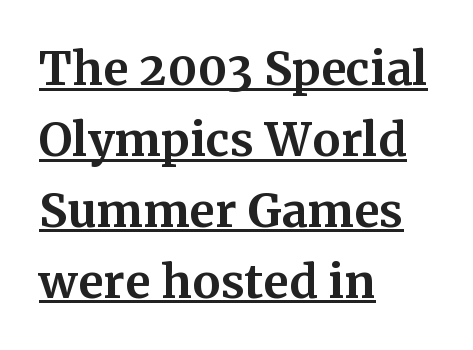
This rendering uses left alignment, leaving the right contour irregular. The letters carry serifs — small finishing strokes at the ends of their stems. A typesetter would call this proportional, since set widths differ per character. Is there much room between lines? A standard amount, neither cramped nor airy. In terms of posture, this sample is upright. Nobody touched the tracking dial on this one.
